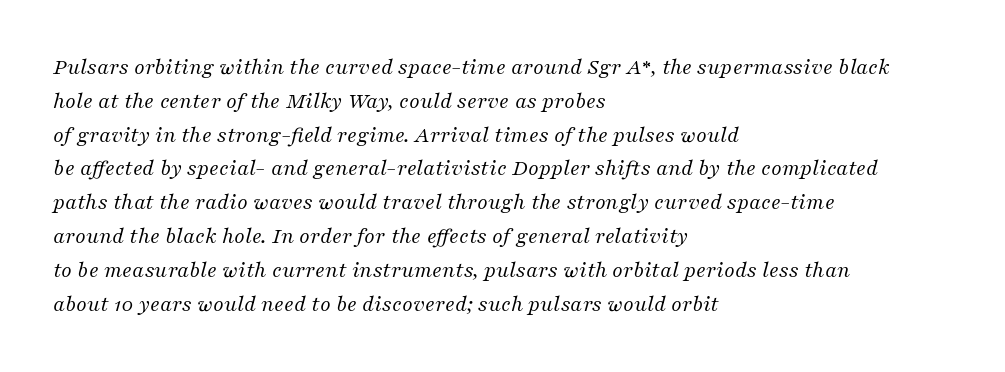
Weight: in the light-to-regular range. Plain, unruled lines of type. Casual observation: everything's shoved over to the left. Does the lettering tilt? It does — this is italic.
